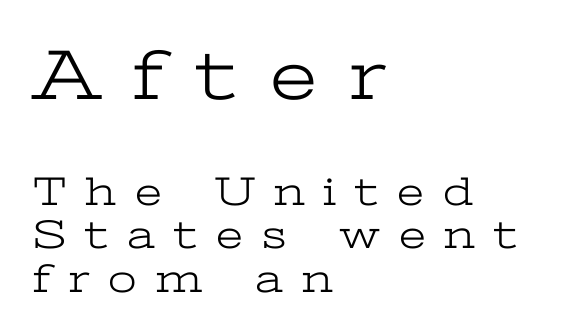
The image shows 72 px light, wide serif type, upright; set left-aligned, tight line spacing (1.06x), unusually wide letter spacing (+0.46 em), not underlined; the first (top) block is 1.76x larger; low stroke contrast and a medium x-height.
